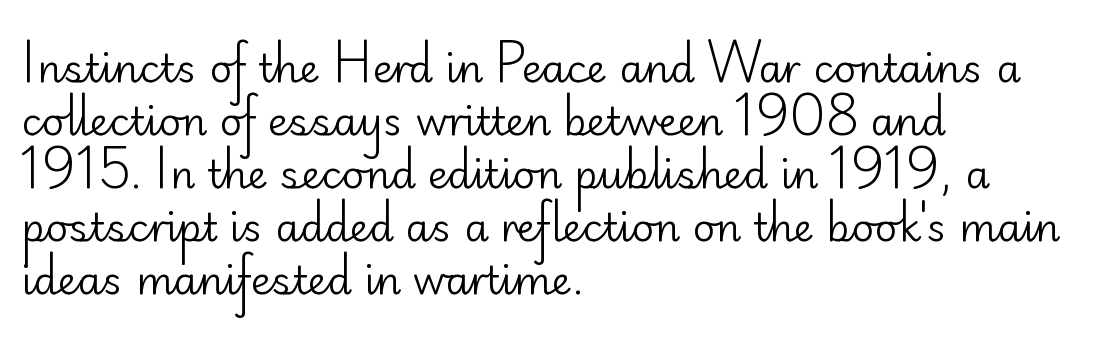
{"serif": "no", "italic": "no", "bold": "no", "weight": "regular", "width": "normal", "stroke_contrast": "low", "x_height": "small", "monospaced": "no", "underline": "no", "align": "left", "line_spacing": "normal", "line_spacing_ratio": 1.36, "letter_spacing": "normal", "letter_spacing_em": 0.0, "glyph_px": 39}
